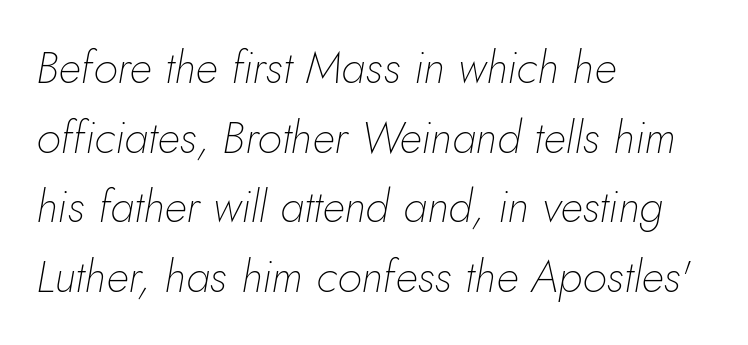
{"italic": "yes", "lean": "right", "slant_degrees": 10, "bold": "no", "weight": "thin", "width": "normal", "stroke_contrast": "low", "x_height": "small", "monospaced": "no", "underline": "no", "align": "left", "line_spacing": "normal", "line_spacing_ratio": 1.55, "letter_spacing": "normal", "letter_spacing_em": 0.0, "glyph_px": 45}
